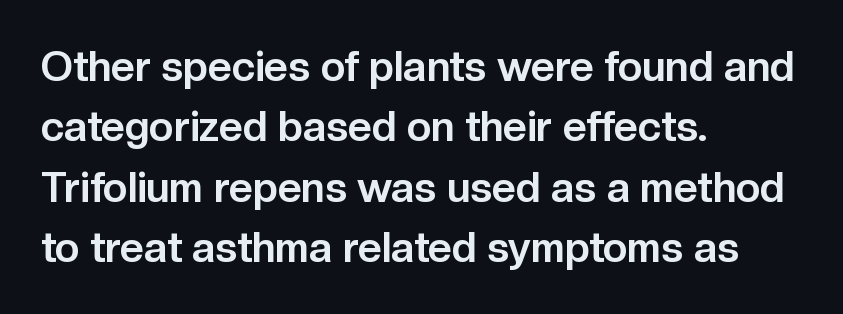
The image shows 42 px bold sans-serif type, upright; set left-aligned, normal line spacing (1.44x), normal letter spacing, not underlined; low stroke contrast and a medium x-height.
